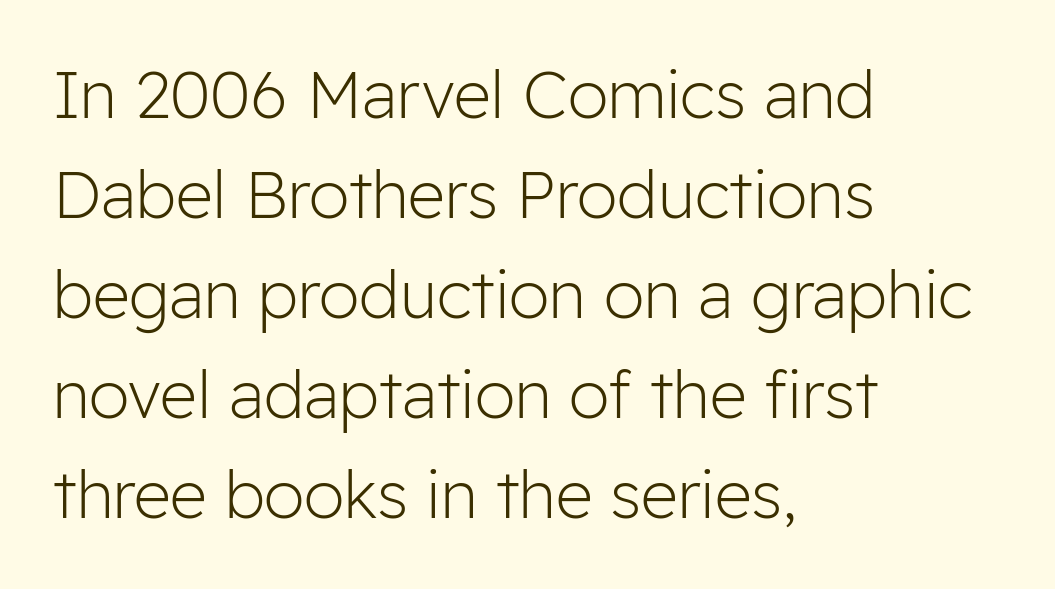
Only glyphs here, with clear space below each row. Compared with typical body copy, the letter spacing here is the same. When letters stand straight like this, we call the style roman or upright. One glance says typical: line gaps are just what's usual.
